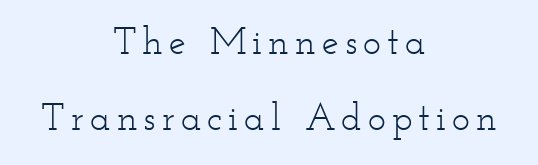
Q: Is the text bold? A: No.
Q: Is the text italic (slanted)? A: No, it is upright.
Q: Is the typeface a serif or a sans-serif typeface? A: Serif.
Q: Is the text underlined? A: No.
Q: How is the paragraph aligned? A: Centered.
Q: Is the spacing between lines tight, normal or loose? A: Loose.
Q: Width (condensed, normal, or wide)? A: Wide.
Q: Stroke contrast? A: Low.
Q: x-height? A: Small.
Q: Monospaced? A: No.
